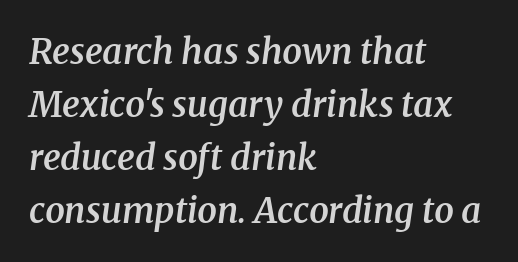
Note the varied advance widths — an 'i' is clearly narrower than an 'm'. A serif font was chosen for this passage. Emphasis-style slanted type is in use. The typesetting leans somewhat heavy: a semibold. The passage is arranged the way most books set body copy — flush left. Plain, unruled lines of type.
